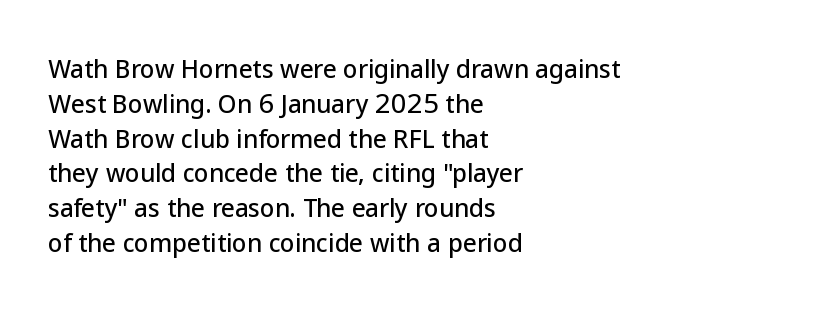
Q: Is the text italic (slanted)? A: No, it is upright.
Q: Is the text underlined? A: No.
Q: How is the paragraph aligned? A: Left-aligned.
Q: Is the spacing between letters normal or unusually wide? A: Normal.
Q: Is the spacing between lines tight, normal or loose? A: Normal.
